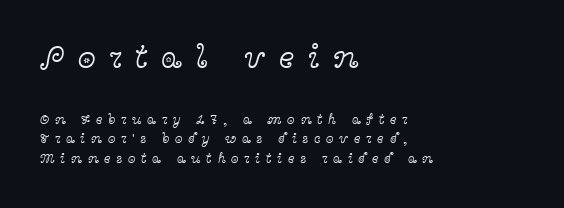
{"serif": "yes", "bold": "no", "weight": "light", "width": "wide", "x_height": "medium", "monospaced": "no", "underline": "no", "align": "left", "line_spacing": "normal", "line_spacing_ratio": 1.38, "letter_spacing": "wide", "letter_spacing_em": 0.4, "larger_block": "first", "size_ratio": 2.36, "glyph_px": 33}
